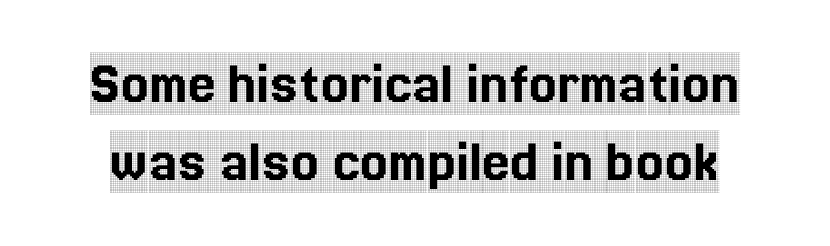
Q: Is the text italic (slanted)? A: No, it is upright.
Q: Is the typeface a serif or a sans-serif typeface? A: Serif.
Q: Is the text underlined? A: No.
Q: Is the spacing between letters normal or unusually wide? A: Normal.
Q: Is the spacing between lines tight, normal or loose? A: Normal.
Q: Width (condensed, normal, or wide)? A: Condensed.
Q: x-height? A: Large.
Q: Monospaced? A: No.
